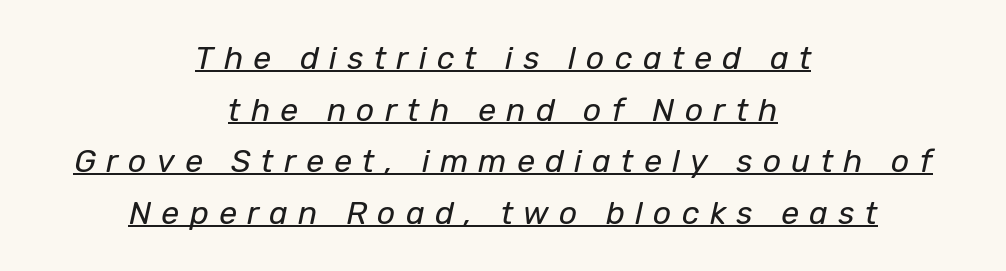
Q: Is the text bold? A: No.
Q: Is the text italic (slanted)? A: Yes, it leans right by about 12 degrees.
Q: Is the text underlined? A: Yes.
Q: How is the paragraph aligned? A: Centered.
Q: Is the spacing between letters normal or unusually wide? A: Unusually wide.
Q: Is the spacing between lines tight, normal or loose? A: Normal.
Q: Width (condensed, normal, or wide)? A: Normal.
Q: Stroke contrast? A: Low.
Q: x-height? A: Medium.
Q: Monospaced? A: No.
